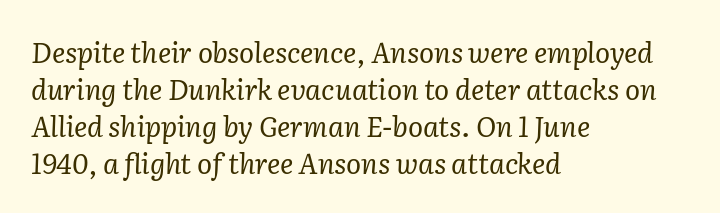
The image shows 28 px regular-weight serif type, italic (leaning right); set left-aligned, normal line spacing (1.32x), normal letter spacing, not underlined; low stroke contrast and a medium x-height.
